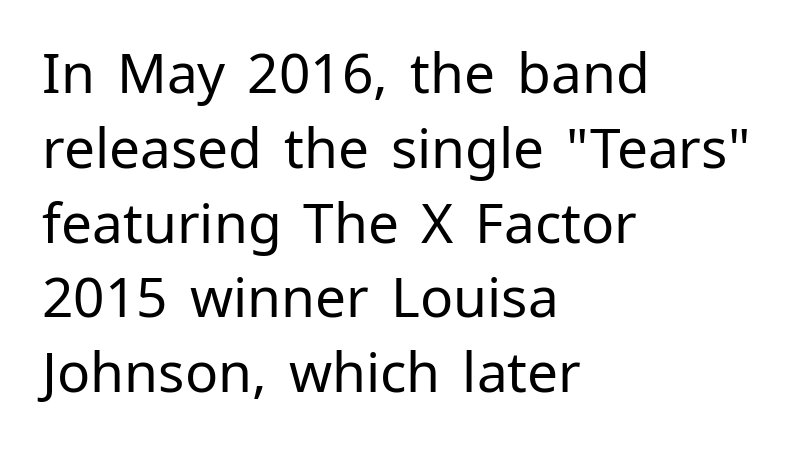
{"serif": "no", "italic": "no", "bold": "no", "weight": "regular", "width": "normal", "stroke_contrast": "low", "x_height": "medium", "monospaced": "no", "underline": "no", "align": "left", "line_spacing": "normal", "line_spacing_ratio": 1.36, "letter_spacing": "normal", "letter_spacing_em": 0.0, "glyph_px": 55}
